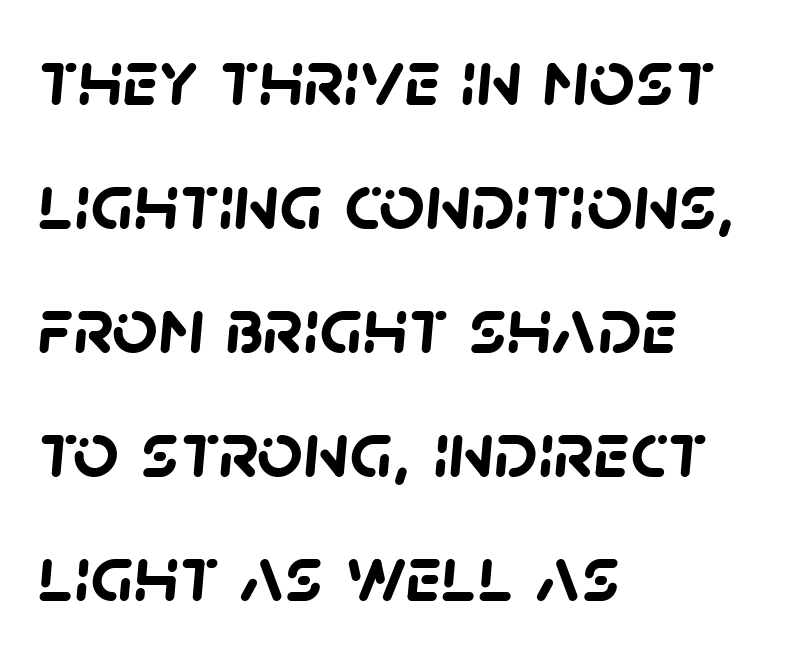
The image shows 80 px semibold sans-serif type; set left-aligned, normal line spacing (1.55x), normal letter spacing, not underlined; low stroke contrast and a large x-height.
